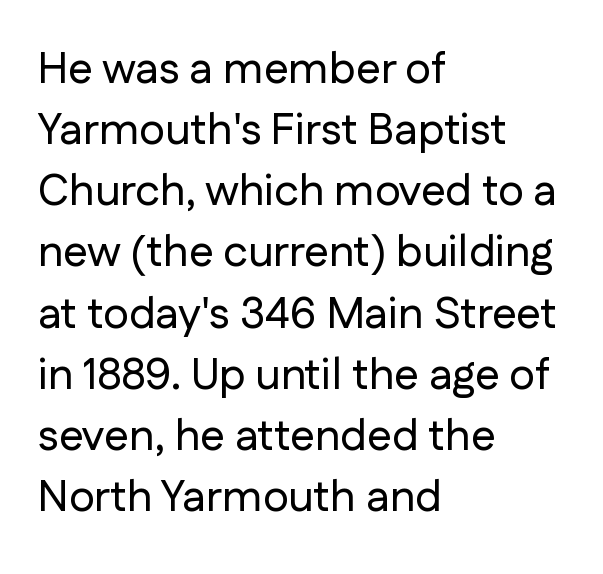
The glyphs in this specimen are sans serif. Bare-footed words on every line. Posture: upright roman. Does the copy run flush right? No — it runs flush left.
